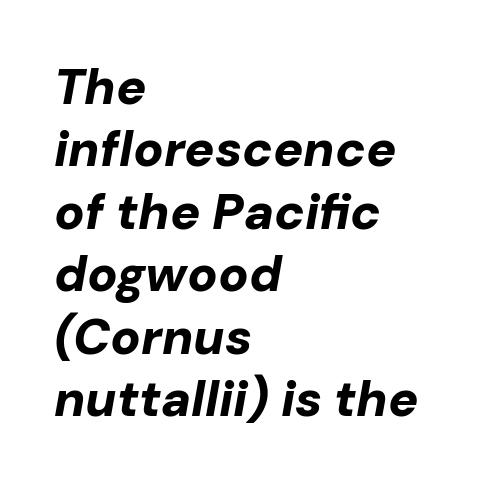
Q: Is the text bold? A: Yes.
Q: Is the text italic (slanted)? A: Yes, it leans right by about 10 degrees.
Q: Is the text underlined? A: No.
Q: How is the paragraph aligned? A: Left-aligned.
Q: Is the spacing between letters normal or unusually wide? A: Normal.
Q: Is the spacing between lines tight, normal or loose? A: Normal.
Q: Width (condensed, normal, or wide)? A: Normal.
Q: Stroke contrast? A: Low.
Q: x-height? A: Medium.
Q: Monospaced? A: No.
